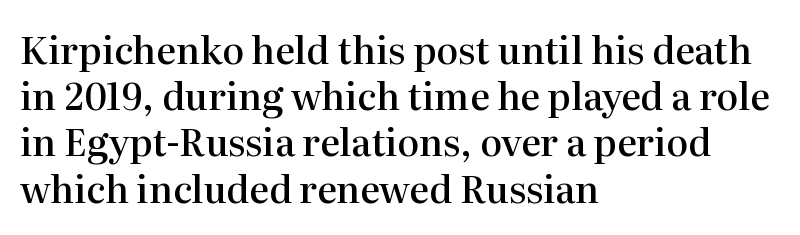
{"serif": "yes", "italic": "no", "bold": "semi", "weight": "semibold", "width": "normal", "stroke_contrast": "high", "x_height": "medium", "monospaced": "no", "underline": "no", "align": "left", "line_spacing": "normal", "line_spacing_ratio": 1.25, "letter_spacing": "normal", "letter_spacing_em": 0.0, "glyph_px": 37}
